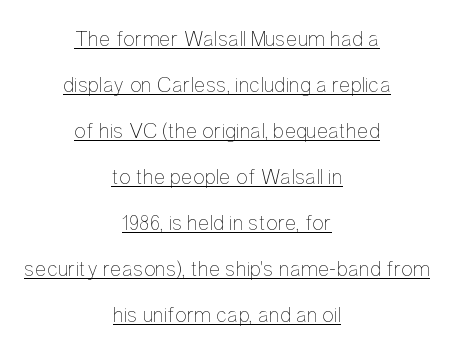
{"italic": "no", "bold": "no", "underline": "yes", "align": "center", "line_spacing": "loose", "line_spacing_ratio": 2.09, "letter_spacing": "normal", "letter_spacing_em": 0.0, "glyph_px": 22}
